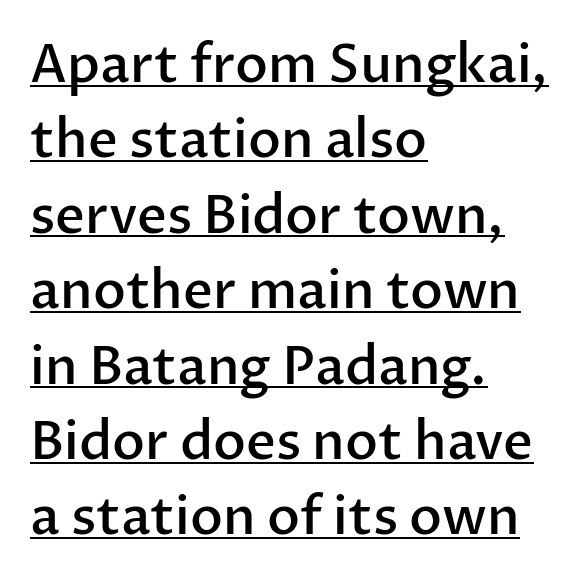
Q: Is the text bold? A: Semi-bold.
Q: Is the text italic (slanted)? A: No, it is upright.
Q: Is the typeface a serif or a sans-serif typeface? A: Sans-serif.
Q: Is the text underlined? A: Yes.
Q: How is the paragraph aligned? A: Left-aligned.
Q: Is the spacing between letters normal or unusually wide? A: Normal.
Q: Is the spacing between lines tight, normal or loose? A: Normal.
Q: Width (condensed, normal, or wide)? A: Normal.
Q: Stroke contrast? A: Low.
Q: x-height? A: Medium.
Q: Monospaced? A: No.
